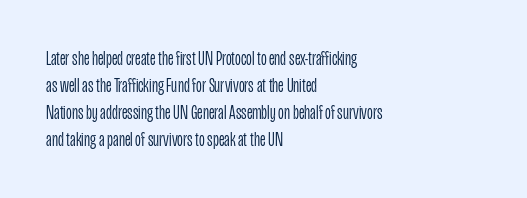
Q: Is the text bold? A: No.
Q: Is the text italic (slanted)? A: No, it is upright.
Q: Is the text underlined? A: No.
Q: How is the paragraph aligned? A: Left-aligned.
Q: Is the spacing between letters normal or unusually wide? A: Normal.
Q: Is the spacing between lines tight, normal or loose? A: Normal.
